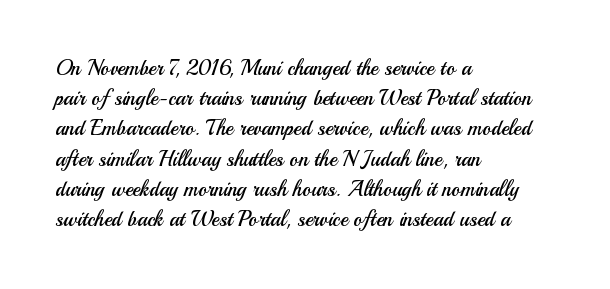
Q: Is the text bold? A: No.
Q: Is the text italic (slanted)? A: Yes.
Q: Is the text underlined? A: No.
Q: How is the paragraph aligned? A: Left-aligned.
Q: Is the spacing between letters normal or unusually wide? A: Normal.
Q: Is the spacing between lines tight, normal or loose? A: Normal.
